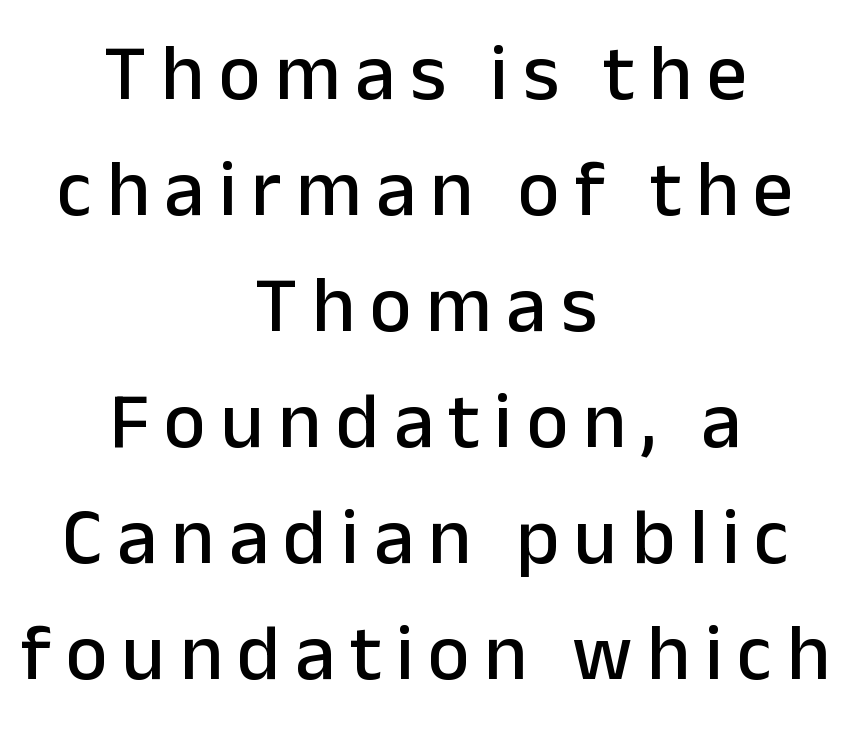
The image shows 80 px sans-serif type, upright; set centered, normal line spacing (1.45x), not underlined; low stroke contrast and a medium x-height.
